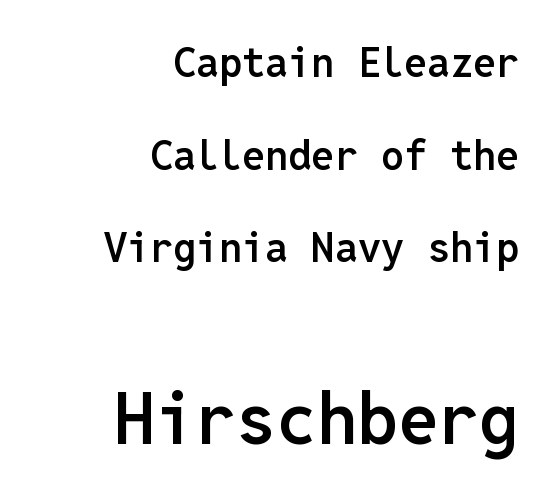
{"serif": "no", "italic": "no", "bold": "semi", "weight": "semibold", "width": "normal", "stroke_contrast": "low", "x_height": "medium", "monospaced": "yes", "underline": "no", "align": "right", "line_spacing": "loose", "line_spacing_ratio": 2.26, "letter_spacing": "normal", "letter_spacing_em": 0.0, "larger_block": "second", "size_ratio": 1.76, "glyph_px": 72}
